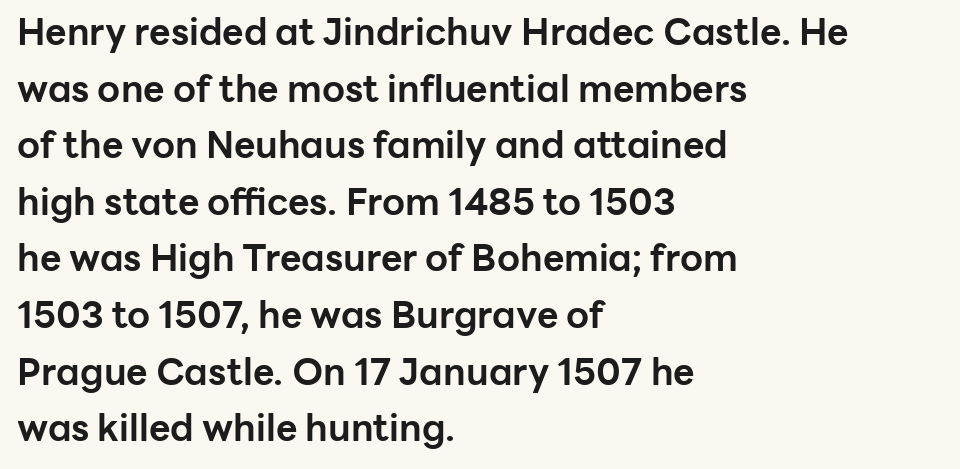
{"serif": "no", "italic": "no", "bold": "yes", "weight": "bold", "width": "normal", "stroke_contrast": "low", "x_height": "medium", "monospaced": "no", "underline": "no", "align": "left", "line_spacing": "normal", "line_spacing_ratio": 1.53, "letter_spacing": "normal", "letter_spacing_em": 0.0, "glyph_px": 37}
